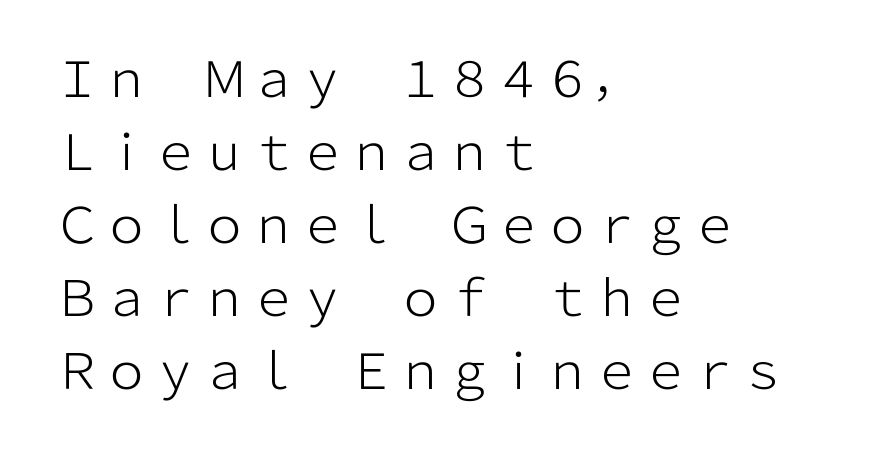
Q: Is the text bold? A: No.
Q: Is the text italic (slanted)? A: No, it is upright.
Q: Is the typeface a serif or a sans-serif typeface? A: Sans-serif.
Q: Is the text underlined? A: No.
Q: How is the paragraph aligned? A: Left-aligned.
Q: Is the spacing between letters normal or unusually wide? A: Normal.
Q: Is the spacing between lines tight, normal or loose? A: Normal.
Q: Width (condensed, normal, or wide)? A: Normal.
Q: Stroke contrast? A: Low.
Q: x-height? A: Medium.
Q: Monospaced? A: No.
